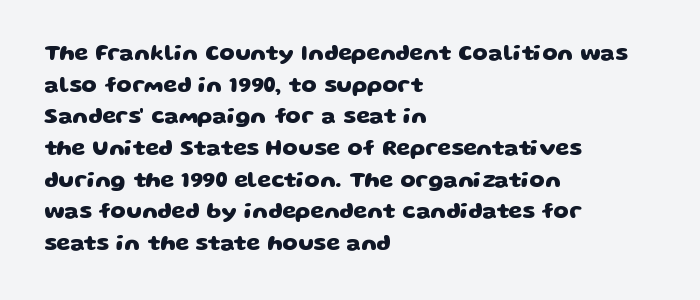
Q: Is the text bold? A: Yes.
Q: Is the text underlined? A: No.
Q: How is the paragraph aligned? A: Left-aligned.
Q: Is the spacing between letters normal or unusually wide? A: Normal.
Q: Is the spacing between lines tight, normal or loose? A: Normal.
